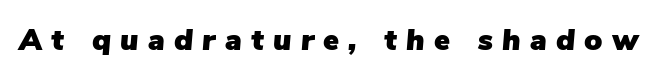
The image shows 30 px text type, italic (leaning right); set unusually wide letter spacing (+0.31 em), not underlined; low stroke contrast and a medium x-height.
